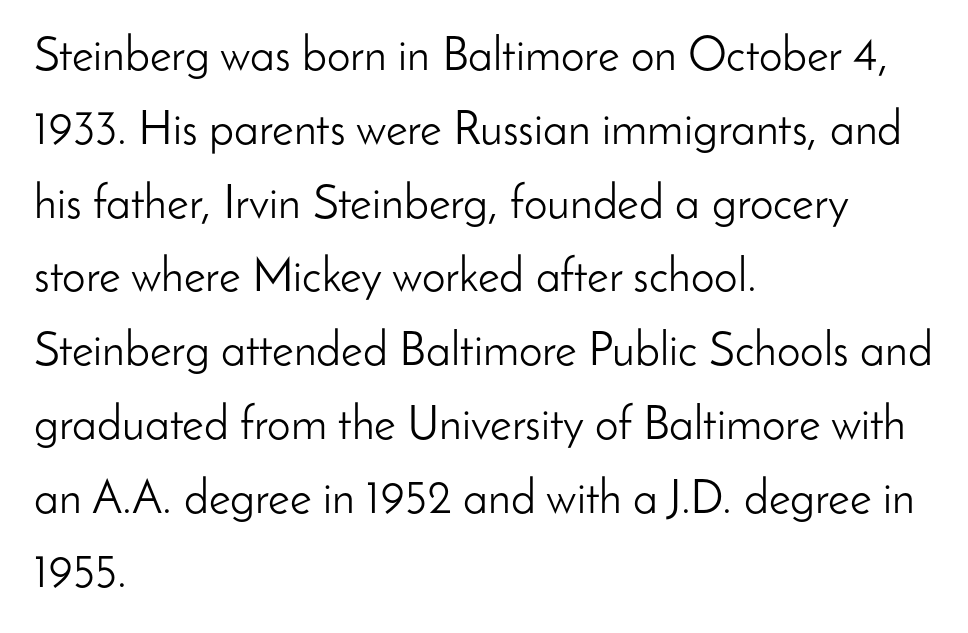
{"serif": "no", "italic": "no", "bold": "no", "weight": "light", "width": "normal", "stroke_contrast": "low", "x_height": "small", "monospaced": "no", "underline": "no", "align": "left", "line_spacing": "normal", "line_spacing_ratio": 1.57, "letter_spacing": "normal", "letter_spacing_em": 0.0, "glyph_px": 47}
